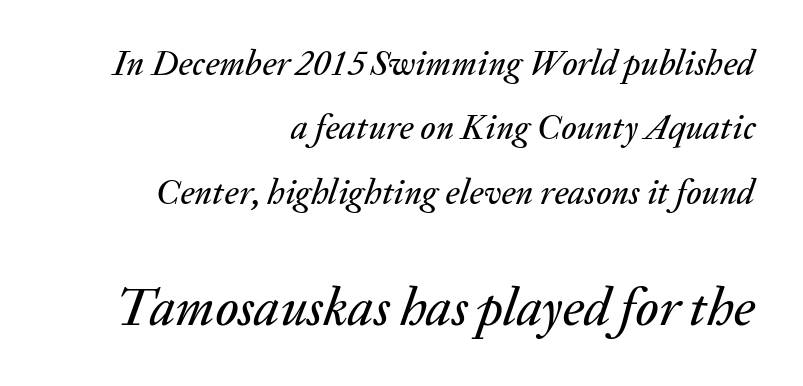
Q: Is the text italic (slanted)? A: Yes, it leans right by about 20 degrees.
Q: Is the text underlined? A: No.
Q: How is the paragraph aligned? A: Right-aligned.
Q: Is the spacing between letters normal or unusually wide? A: Normal.
Q: Which block of text is set in a larger size, the first (top) or the second (bottom)? A: The second (bottom) one.
Q: Width (condensed, normal, or wide)? A: Normal.
Q: Stroke contrast? A: Medium.
Q: x-height? A: Medium.
Q: Monospaced? A: No.
